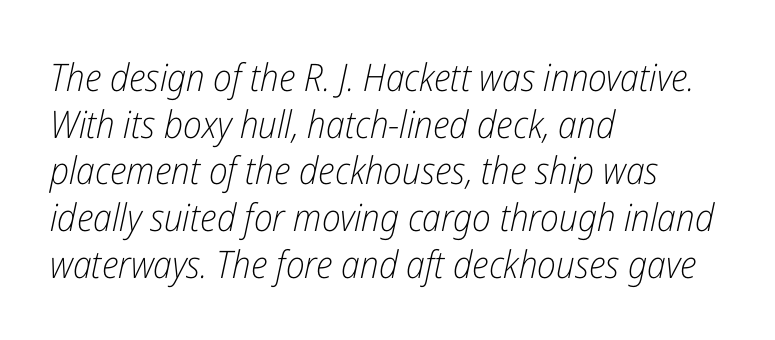
Q: Is the text bold? A: No.
Q: Is the text italic (slanted)? A: Yes, it leans right by about 12 degrees.
Q: Is the text underlined? A: No.
Q: How is the paragraph aligned? A: Left-aligned.
Q: Is the spacing between letters normal or unusually wide? A: Normal.
Q: Width (condensed, normal, or wide)? A: Condensed.
Q: Stroke contrast? A: Low.
Q: x-height? A: Medium.
Q: Monospaced? A: No.
